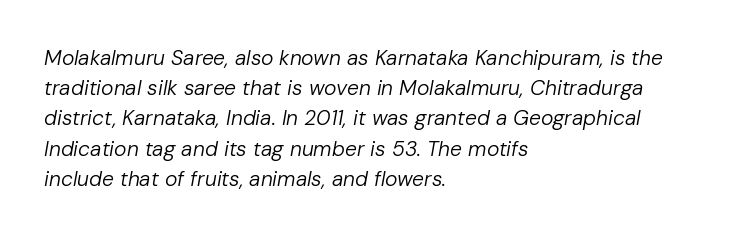
The image shows 21 px text type, italic (leaning right); set left-aligned, normal line spacing (1.44x), normal letter spacing, not underlined.
